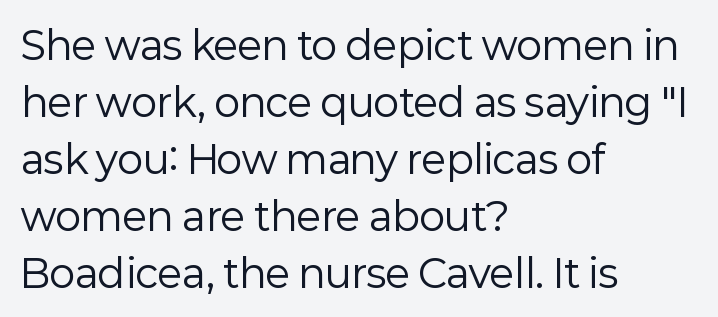
Q: Is the text bold? A: No.
Q: Is the text italic (slanted)? A: No, it is upright.
Q: Is the typeface a serif or a sans-serif typeface? A: Sans-serif.
Q: Is the text underlined? A: No.
Q: How is the paragraph aligned? A: Left-aligned.
Q: Is the spacing between letters normal or unusually wide? A: Normal.
Q: Is the spacing between lines tight, normal or loose? A: Normal.
Q: Width (condensed, normal, or wide)? A: Normal.
Q: Stroke contrast? A: Low.
Q: x-height? A: Medium.
Q: Monospaced? A: No.
